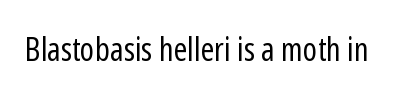
If you drew a line through each stem, it would be perfectly vertical. No feet cap the strokes, marking this as sans-serif type. The space beneath each line is pristine and unruled. The letters sit at their default tracking, neither squeezed nor spread. Varying glyph widths throughout — classic text-font behaviour. Stems here are at most as thick as an everyday book face.
